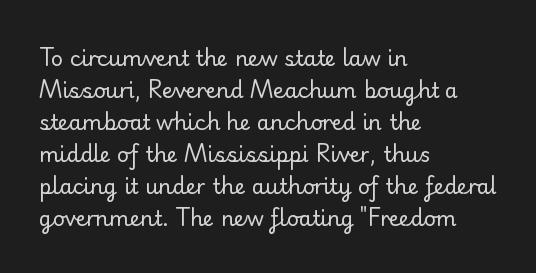
Q: Is the text bold? A: No.
Q: Is the text italic (slanted)? A: No, it is upright.
Q: Is the text underlined? A: No.
Q: How is the paragraph aligned? A: Left-aligned.
Q: Is the spacing between letters normal or unusually wide? A: Normal.
Q: Is the spacing between lines tight, normal or loose? A: Normal.
